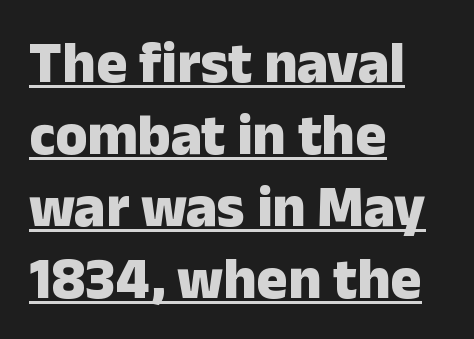
{"serif": "no", "italic": "no", "bold": "yes", "weight": "heavy", "width": "normal", "stroke_contrast": "low", "x_height": "medium", "monospaced": "no", "underline": "yes", "align": "left", "line_spacing_ratio": 1.24, "letter_spacing": "normal", "letter_spacing_em": 0.0, "glyph_px": 58}
